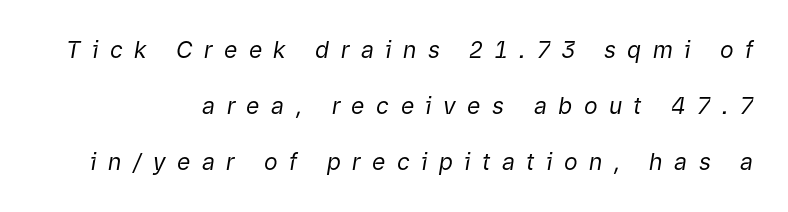
The image shows 23 px text type, italic (leaning right); set right-aligned, loose line spacing (2.44x), unusually wide letter spacing (+0.5 em), not underlined.
